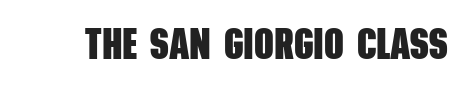
The characters display no serif detailing; their extremities are plain. How heavy is the stroke? Heavy — this is a bold. Do the characters align in a grid? No, the font is proportional. Caption: standard tracking, unaltered. Plain, unruled lines of type.
